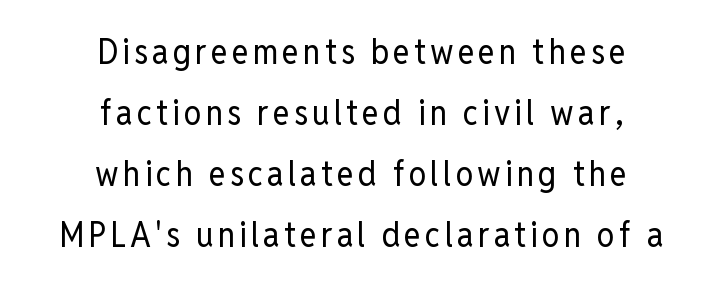
The image shows 35 px regular-weight, condensed sans-serif type, upright; set centered, line spacing 1.74x, not underlined; low stroke contrast and a medium x-height.
